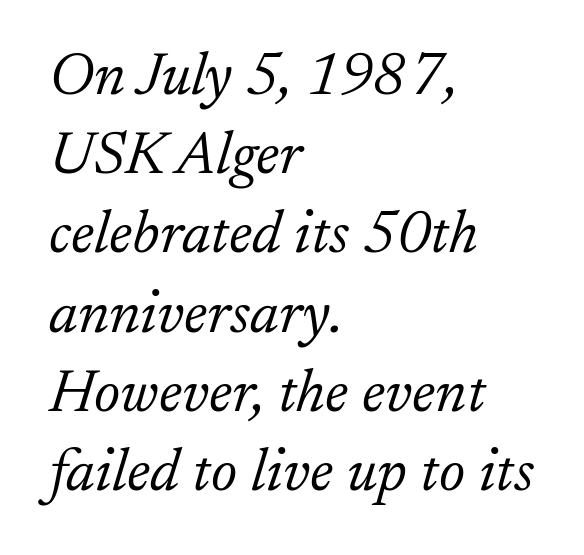
Q: Is the text bold? A: No.
Q: Is the text italic (slanted)? A: Yes, it leans right by about 17 degrees.
Q: Is the typeface a serif or a sans-serif typeface? A: Serif.
Q: Is the text underlined? A: No.
Q: How is the paragraph aligned? A: Left-aligned.
Q: Is the spacing between letters normal or unusually wide? A: Normal.
Q: Is the spacing between lines tight, normal or loose? A: Normal.
Q: Width (condensed, normal, or wide)? A: Normal.
Q: Stroke contrast? A: Low.
Q: x-height? A: Small.
Q: Monospaced? A: No.
